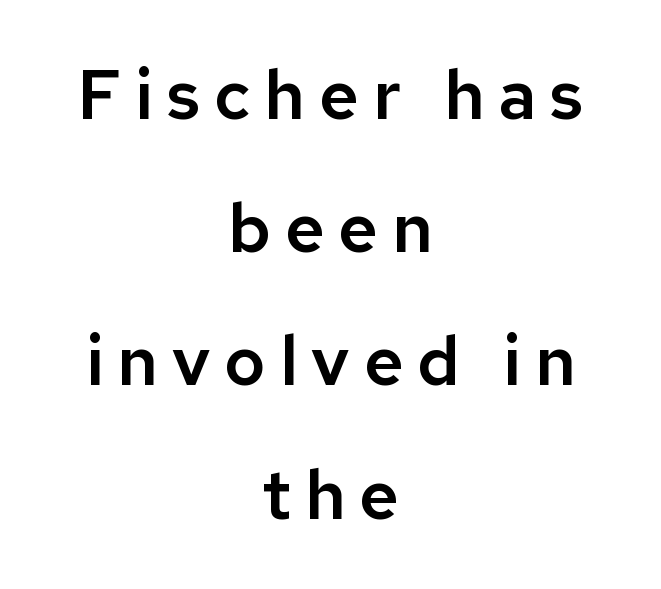
{"serif": "no", "italic": "no", "width": "normal", "stroke_contrast": "low", "x_height": "medium", "monospaced": "no", "underline": "no", "align": "center", "line_spacing": "loose", "line_spacing_ratio": 1.93, "letter_spacing": "wide", "letter_spacing_em": 0.2, "glyph_px": 69}
